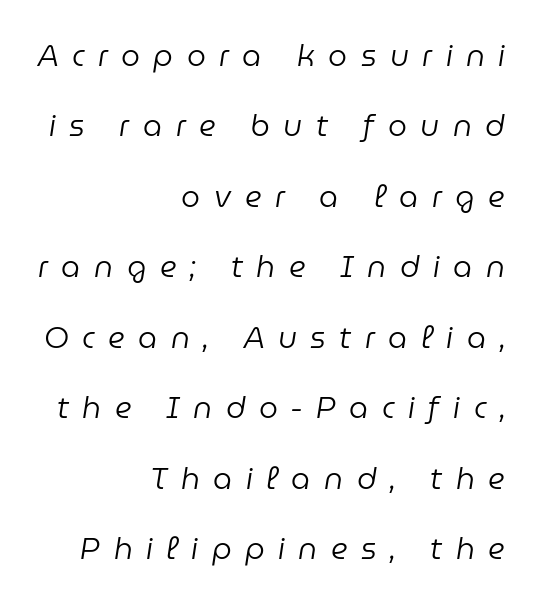
{"italic": "yes", "lean": "right", "slant_degrees": 9, "bold": "no", "weight": "regular", "width": "normal", "stroke_contrast": "low", "x_height": "medium", "monospaced": "no", "underline": "no", "align": "right", "line_spacing": "loose", "line_spacing_ratio": 2.35, "letter_spacing": "wide", "letter_spacing_em": 0.45, "glyph_px": 30}
